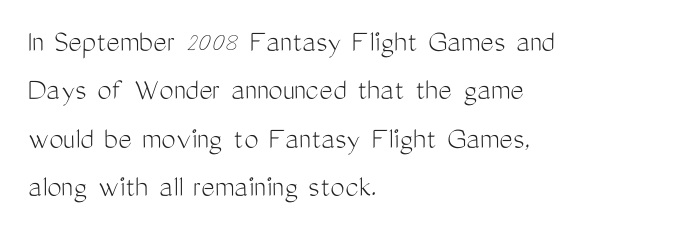
{"serif": "no", "italic": "no", "bold": "no", "weight": "light", "width": "condensed", "stroke_contrast": "medium", "x_height": "medium", "monospaced": "no", "underline": "no", "align": "left", "line_spacing": "normal", "line_spacing_ratio": 1.51, "letter_spacing": "normal", "letter_spacing_em": 0.0, "glyph_px": 32}
